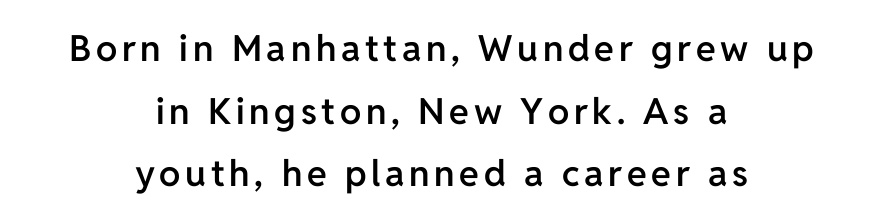
{"serif": "no", "italic": "no", "bold": "semi", "weight": "semibold", "width": "normal", "stroke_contrast": "low", "x_height": "medium", "monospaced": "no", "underline": "no", "align": "center", "line_spacing_ratio": 1.74, "glyph_px": 36}
